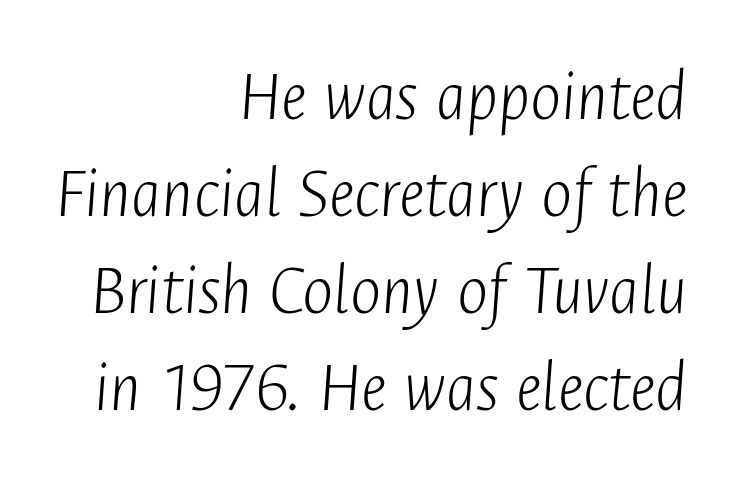
{"italic": "yes", "lean": "right", "slant_degrees": 4, "bold": "no", "weight": "light", "width": "condensed", "stroke_contrast": "low", "x_height": "medium", "monospaced": "no", "underline": "no", "align": "right", "line_spacing": "normal", "line_spacing_ratio": 1.31, "letter_spacing": "normal", "letter_spacing_em": 0.0, "glyph_px": 74}
